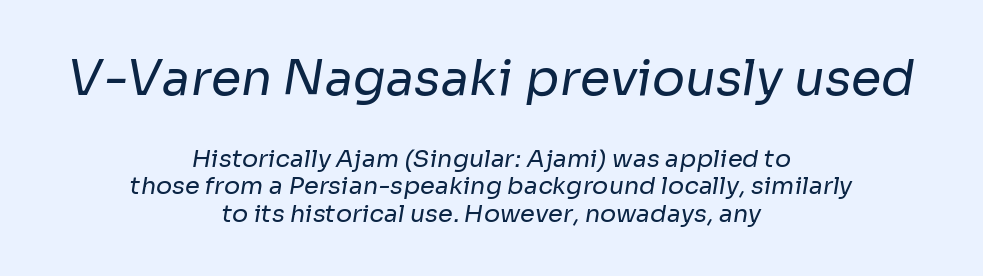
Q: Is the text bold? A: No.
Q: Is the typeface a serif or a sans-serif typeface? A: Sans-serif.
Q: Is the text underlined? A: No.
Q: How is the paragraph aligned? A: Centered.
Q: Is the spacing between letters normal or unusually wide? A: Normal.
Q: Is the spacing between lines tight, normal or loose? A: Tight.
Q: Which block of text is set in a larger size, the first (top) or the second (bottom)? A: The first (top) one.
Q: Width (condensed, normal, or wide)? A: Normal.
Q: Stroke contrast? A: Low.
Q: x-height? A: Medium.
Q: Monospaced? A: No.
